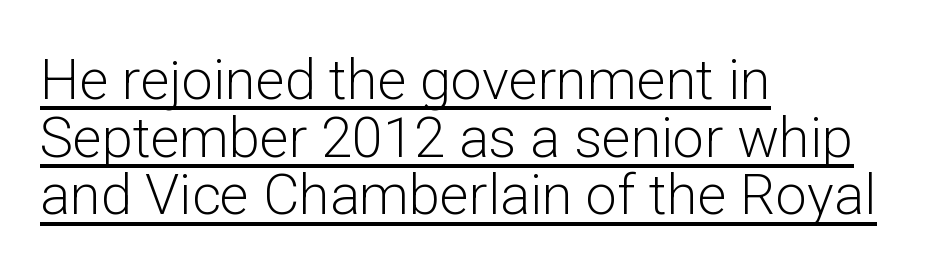
The letterforms sit shoulder to shoulder at normal distance. Very little white space separates one row of letters from the next. Proportional: the letters do not fall into vertical columns. Weight: not bold — regular or lighter.
